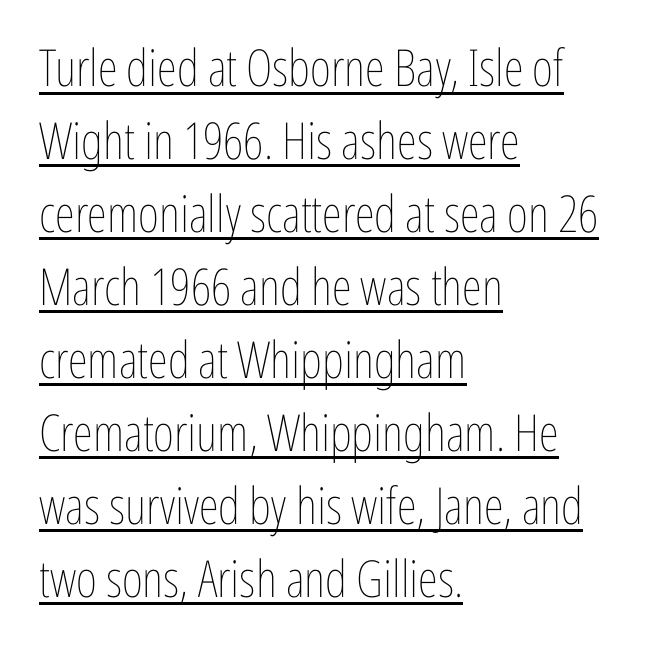
Q: Is the text bold? A: No.
Q: Is the text italic (slanted)? A: No, it is upright.
Q: Is the text underlined? A: Yes.
Q: How is the paragraph aligned? A: Left-aligned.
Q: Is the spacing between letters normal or unusually wide? A: Normal.
Q: Is the spacing between lines tight, normal or loose? A: Normal.
Q: Width (condensed, normal, or wide)? A: Condensed.
Q: Stroke contrast? A: Low.
Q: x-height? A: Medium.
Q: Monospaced? A: No.
